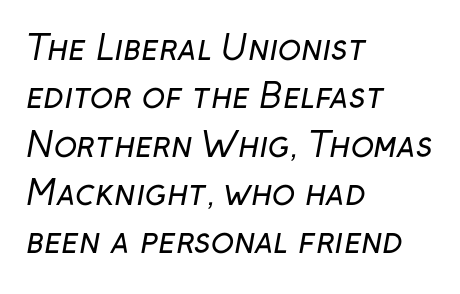
The image shows 34 px regular-weight sans-serif type; set left-aligned, normal line spacing (1.42x), normal letter spacing, not underlined; low stroke contrast and a medium x-height.
